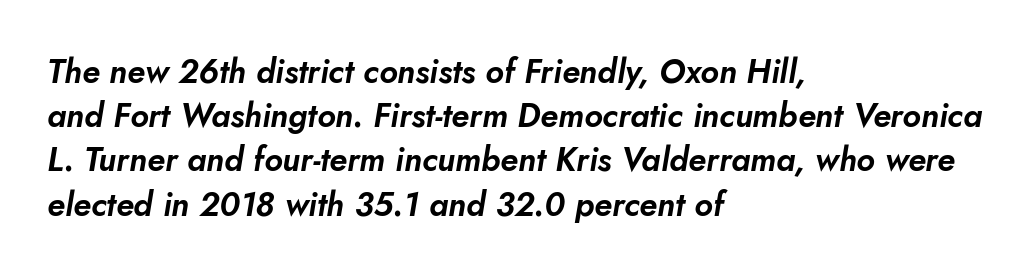
Q: Is the text italic (slanted)? A: Yes, it leans right by about 10 degrees.
Q: Is the text underlined? A: No.
Q: How is the paragraph aligned? A: Left-aligned.
Q: Is the spacing between letters normal or unusually wide? A: Normal.
Q: Is the spacing between lines tight, normal or loose? A: Normal.
Q: Width (condensed, normal, or wide)? A: Normal.
Q: Stroke contrast? A: Low.
Q: x-height? A: Small.
Q: Monospaced? A: No.
